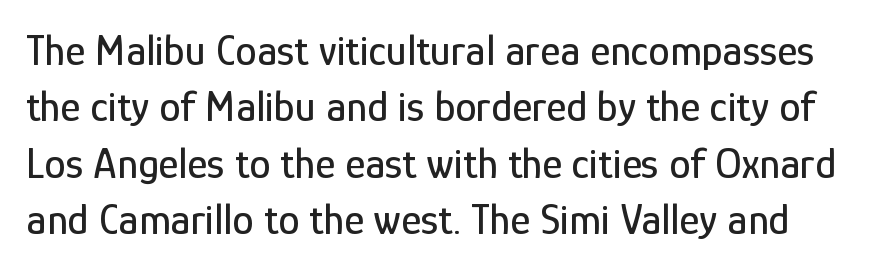
Baseline-to-baseline distance is the conventional proportion of letter height. The text was rendered using a sans face with plain stroke endings. Decoration check: the copy has no underline. The letters stand straight up with perfectly vertical stems.
